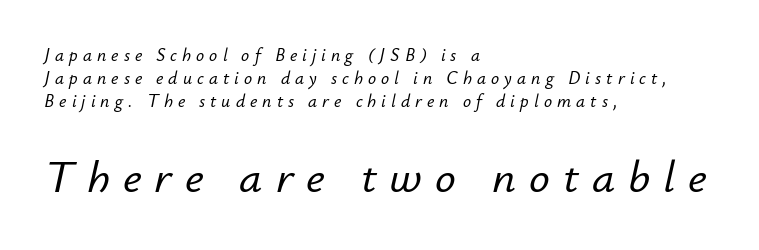
Bare-footed words on every line. Small over large — that's the arrangement of the two blocks here. In terms of leading, this rendering sits right in the middle. Leftover space on each line is placed entirely after the last word. An italicized treatment has been applied to the whole sample. Spacing verdict: proportional, widths tailored to each character.
